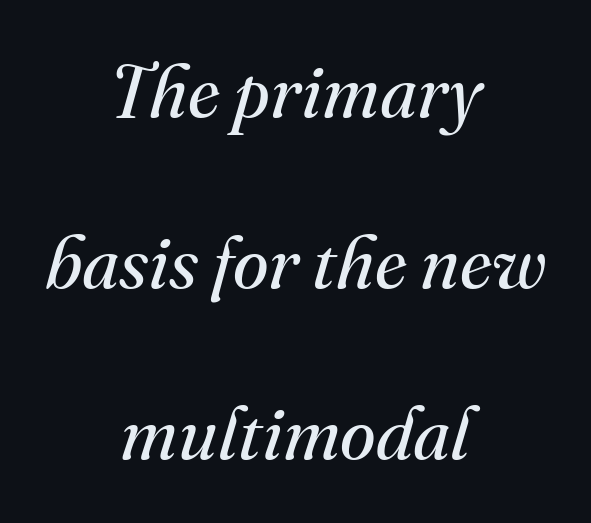
{"serif": "yes", "italic": "yes", "lean": "right", "slant_degrees": 16, "bold": "no", "weight": "regular", "width": "normal", "stroke_contrast": "medium", "x_height": "small", "monospaced": "no", "underline": "no", "align": "center", "line_spacing": "loose", "line_spacing_ratio": 2.34, "letter_spacing": "normal", "letter_spacing_em": 0.0, "glyph_px": 73}
